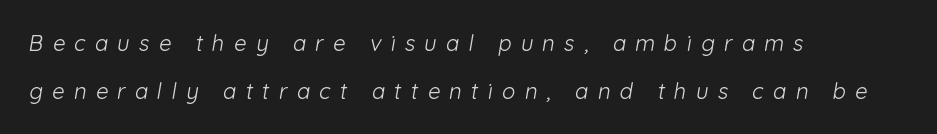
The space directly below the letters is spotless. The tracking reads as deliberately expanded to a designer's eye. The paragraph has a hard left edge and a soft right edge. The strokes carry an ordinary text weight at most.
